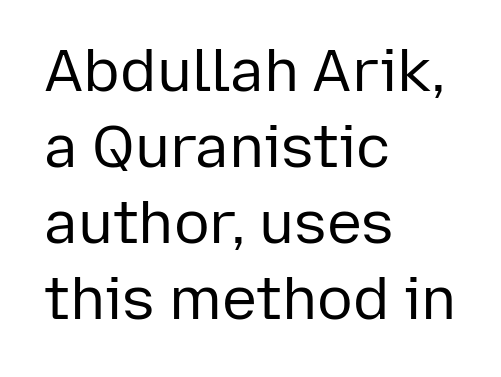
Q: Is the text bold? A: No.
Q: Is the text italic (slanted)? A: No, it is upright.
Q: Is the typeface a serif or a sans-serif typeface? A: Sans-serif.
Q: Is the text underlined? A: No.
Q: How is the paragraph aligned? A: Left-aligned.
Q: Is the spacing between letters normal or unusually wide? A: Normal.
Q: Is the spacing between lines tight, normal or loose? A: Normal.
Q: Width (condensed, normal, or wide)? A: Normal.
Q: Stroke contrast? A: Low.
Q: x-height? A: Medium.
Q: Monospaced? A: No.
